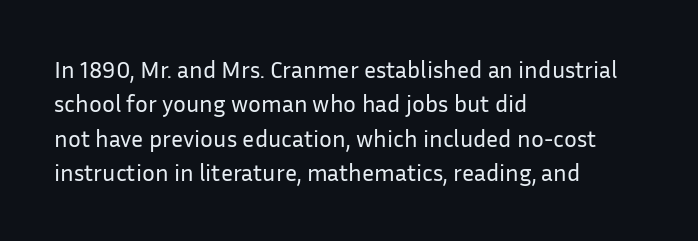
The image shows 24 px text type, upright; set left-aligned, normal line spacing (1.43x), normal letter spacing, not underlined.
